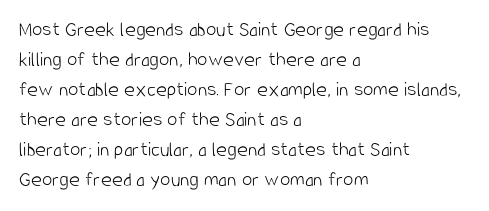
The image shows 21 px text type, upright; set left-aligned, normal line spacing (1.43x), normal letter spacing, not underlined.
